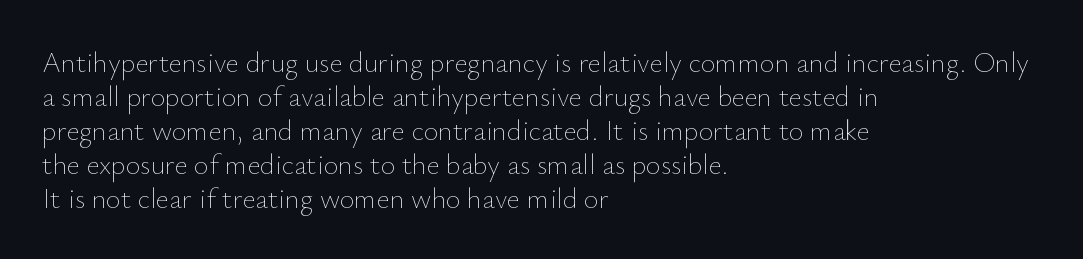
This is not heavy type; no bold has been used. You could not count columns in this text — the font is proportionally spaced. Spacing between characters is what you'd get straight out of the box. Beneath every word, the page is bare. Nope, not italic — everything's standing straight. The paragraph has a hard left edge and a soft right edge.
